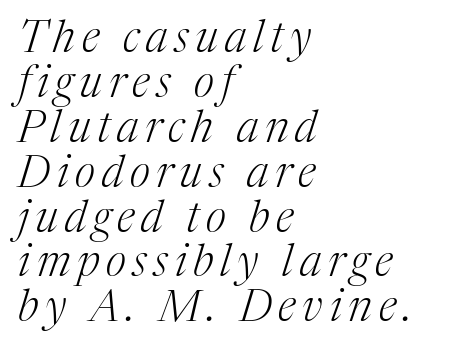
The image shows 44 px light serif type, italic (leaning right); set left-aligned, tight line spacing (1.02x), not underlined; medium stroke contrast and a medium x-height.
